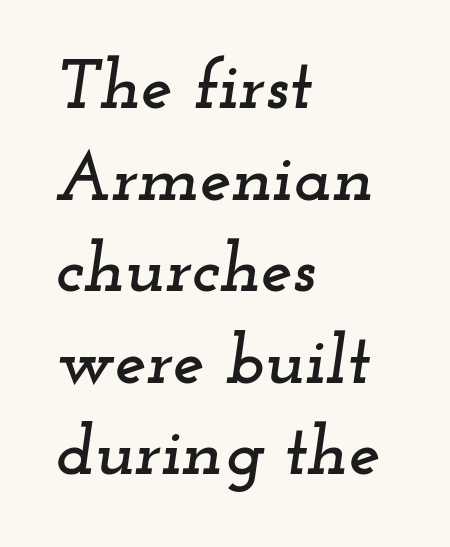
Q: Is the text italic (slanted)? A: Yes, it leans right by about 12 degrees.
Q: Is the typeface a serif or a sans-serif typeface? A: Serif.
Q: Is the text underlined? A: No.
Q: How is the paragraph aligned? A: Left-aligned.
Q: Is the spacing between letters normal or unusually wide? A: Normal.
Q: Is the spacing between lines tight, normal or loose? A: Normal.
Q: Width (condensed, normal, or wide)? A: Wide.
Q: Stroke contrast? A: Low.
Q: x-height? A: Small.
Q: Monospaced? A: No.
